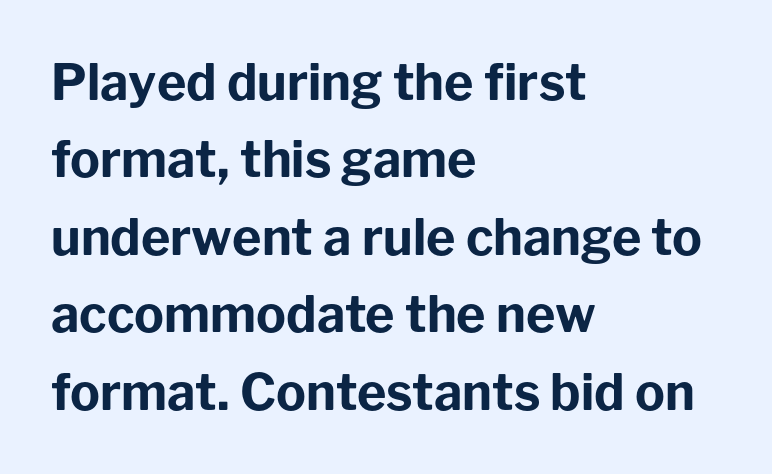
The face used here is proportionally spaced, like ordinary book or web type. Reading down the column, the eye jumps a familiar distance to each next line. Unlike a traditional serif, this face leaves its strokes unadorned. Each glyph is drawn with heavy, bold strokes. Does the copy run flush right? No — it runs flush left. This rendering leaves character spacing at its baseline value.
